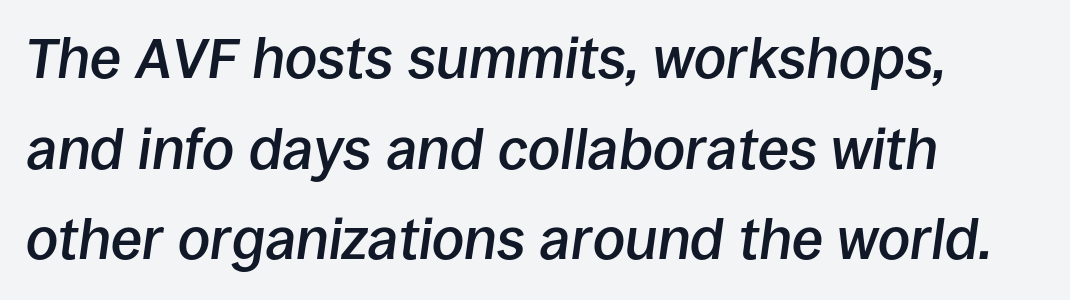
Q: Is the text bold? A: Semi-bold.
Q: Is the text italic (slanted)? A: Yes, it leans right by about 8 degrees.
Q: Is the text underlined? A: No.
Q: How is the paragraph aligned? A: Left-aligned.
Q: Is the spacing between letters normal or unusually wide? A: Normal.
Q: Is the spacing between lines tight, normal or loose? A: Normal.
Q: Width (condensed, normal, or wide)? A: Normal.
Q: Stroke contrast? A: Low.
Q: x-height? A: Large.
Q: Monospaced? A: No.
